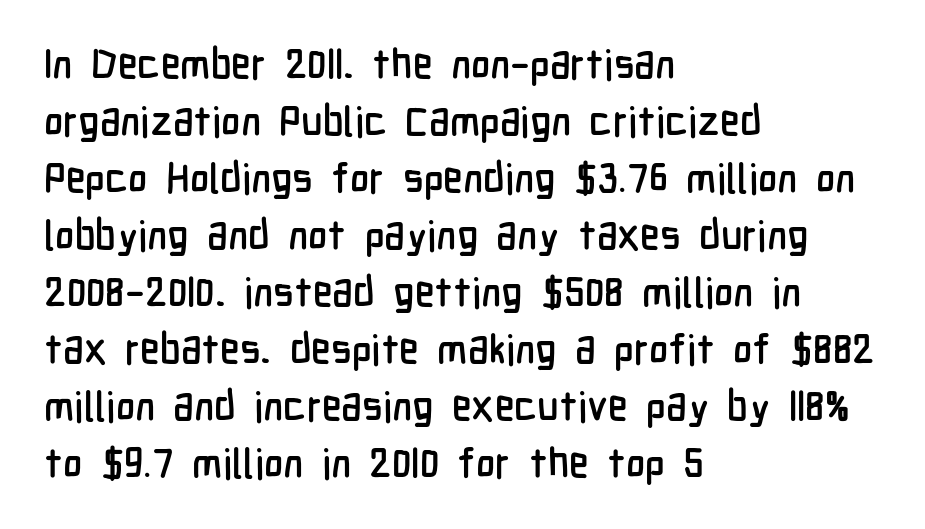
{"serif": "no", "italic": "no", "width": "condensed", "stroke_contrast": "low", "x_height": "medium", "monospaced": "no", "underline": "no", "align": "left", "line_spacing": "normal", "line_spacing_ratio": 1.39, "letter_spacing": "normal", "letter_spacing_em": 0.0, "glyph_px": 41}
